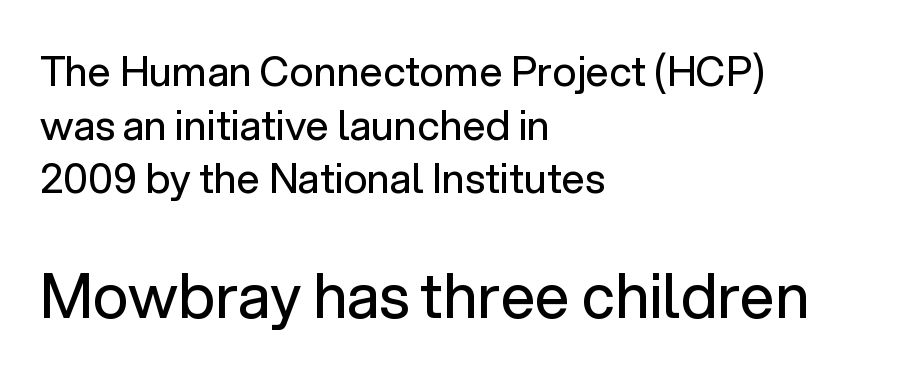
The baseline area is clear. Every character sits straight up, as roman type does. Whoever set this chose a conventional vertical rhythm. You can tell from the bare stems that sans-serif type was used. The rendering uses natural spacing where letterforms have individual widths.
